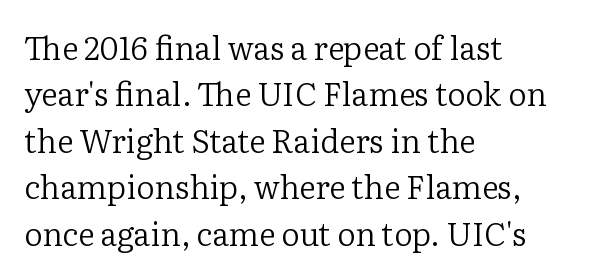
The image shows 32 px regular-weight serif type, upright; set left-aligned, normal line spacing (1.45x), normal letter spacing, not underlined; low stroke contrast and a medium x-height.
